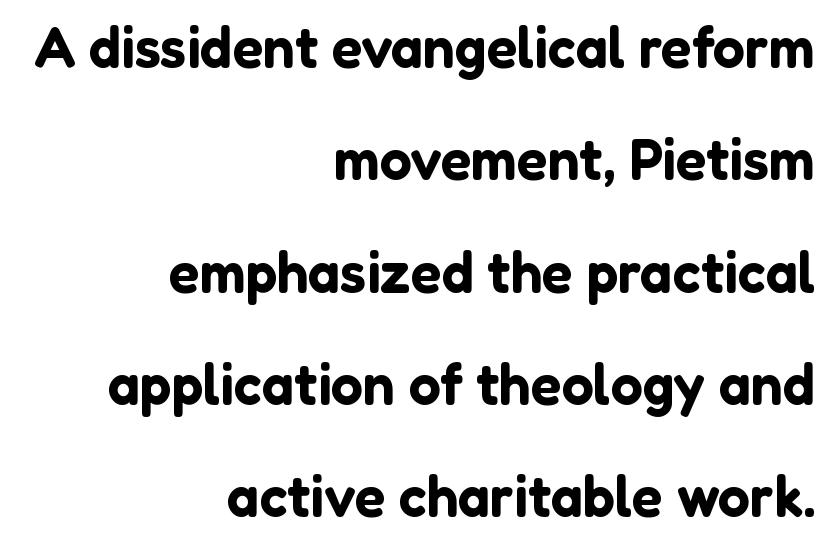
{"serif": "no", "italic": "no", "width": "normal", "stroke_contrast": "low", "x_height": "medium", "monospaced": "no", "underline": "no", "align": "right", "line_spacing": "loose", "line_spacing_ratio": 1.97, "letter_spacing": "normal", "letter_spacing_em": 0.0, "glyph_px": 57}
